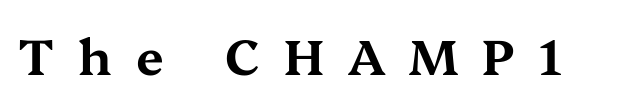
Q: Is the text italic (slanted)? A: No, it is upright.
Q: Is the typeface a serif or a sans-serif typeface? A: Serif.
Q: Is the text underlined? A: No.
Q: Is the spacing between letters normal or unusually wide? A: Unusually wide.
Q: Width (condensed, normal, or wide)? A: Wide.
Q: Stroke contrast? A: Medium.
Q: x-height? A: Medium.
Q: Monospaced? A: No.
